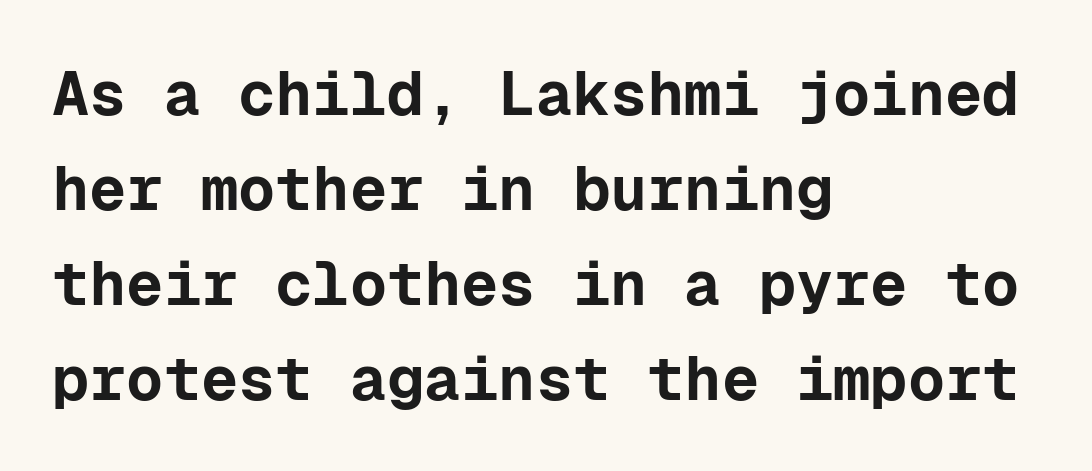
Q: Is the text bold? A: Yes.
Q: Is the text italic (slanted)? A: No, it is upright.
Q: Is the typeface a serif or a sans-serif typeface? A: Sans-serif.
Q: Is the text underlined? A: No.
Q: How is the paragraph aligned? A: Left-aligned.
Q: Is the spacing between letters normal or unusually wide? A: Normal.
Q: Is the spacing between lines tight, normal or loose? A: Normal.
Q: Width (condensed, normal, or wide)? A: Normal.
Q: Stroke contrast? A: Low.
Q: x-height? A: Medium.
Q: Monospaced? A: Yes.
